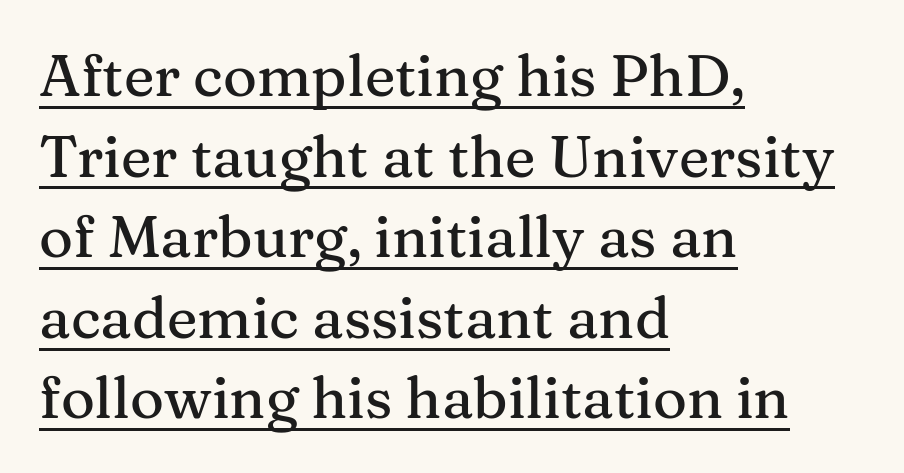
{"serif": "yes", "italic": "no", "width": "normal", "stroke_contrast": "medium", "x_height": "medium", "monospaced": "no", "underline": "yes", "align": "left", "line_spacing": "normal", "line_spacing_ratio": 1.39, "letter_spacing": "normal", "letter_spacing_em": 0.0, "glyph_px": 58}
